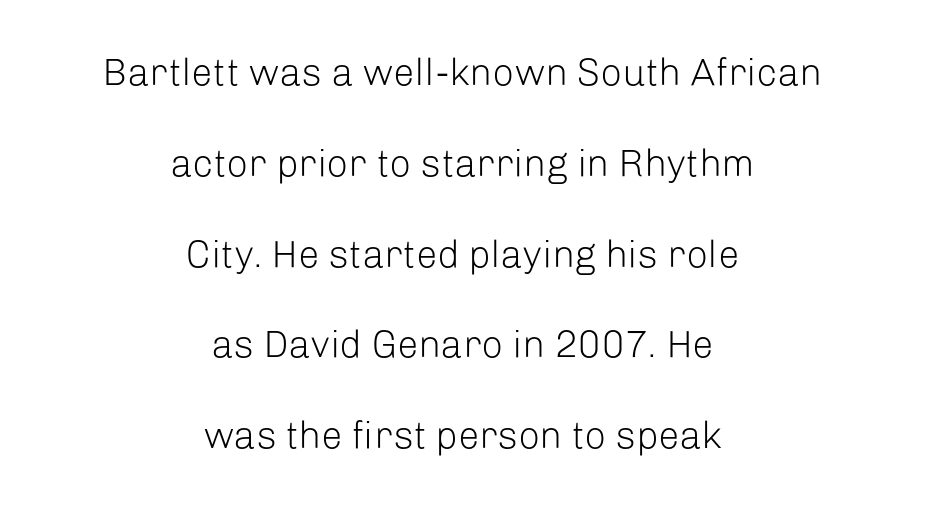
Q: Is the text bold? A: No.
Q: Is the text italic (slanted)? A: No, it is upright.
Q: Is the typeface a serif or a sans-serif typeface? A: Sans-serif.
Q: Is the text underlined? A: No.
Q: How is the paragraph aligned? A: Centered.
Q: Is the spacing between letters normal or unusually wide? A: Normal.
Q: Is the spacing between lines tight, normal or loose? A: Loose.
Q: Width (condensed, normal, or wide)? A: Normal.
Q: Stroke contrast? A: Low.
Q: x-height? A: Medium.
Q: Monospaced? A: No.
